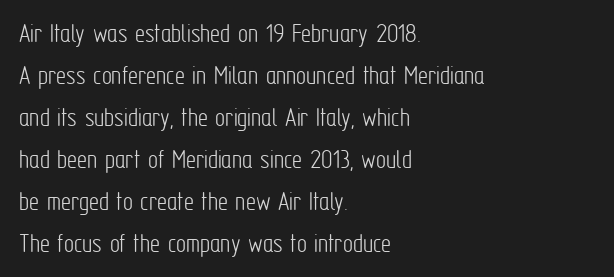
What's the leading like? Ordinary, nothing unusual. Caption: multi-line text, flush left, ragged right. You could not count columns in this text — the font is proportionally spaced. No extra ink here — the face is not bold.
